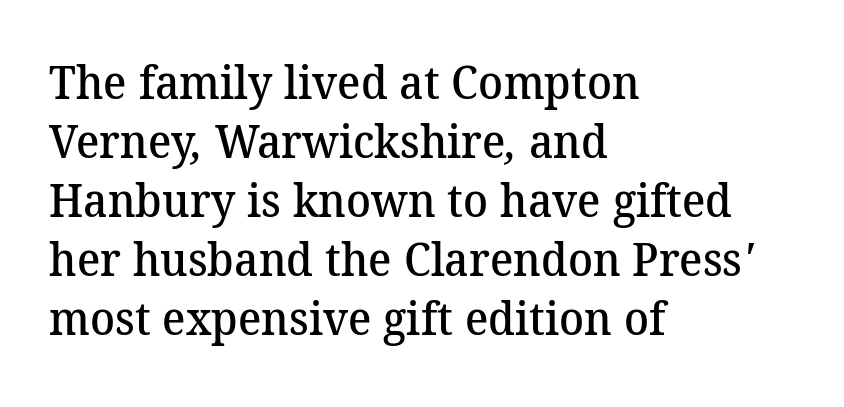
Honestly, the letter spacing is just normal — you wouldn't notice it. Decoration check: the copy has no underline. I'd call this a serif setting — the letters wear small feet. This is the in-between weight designers call semibold or demi. Evenly set lines give the paragraph a standard silhouette.
